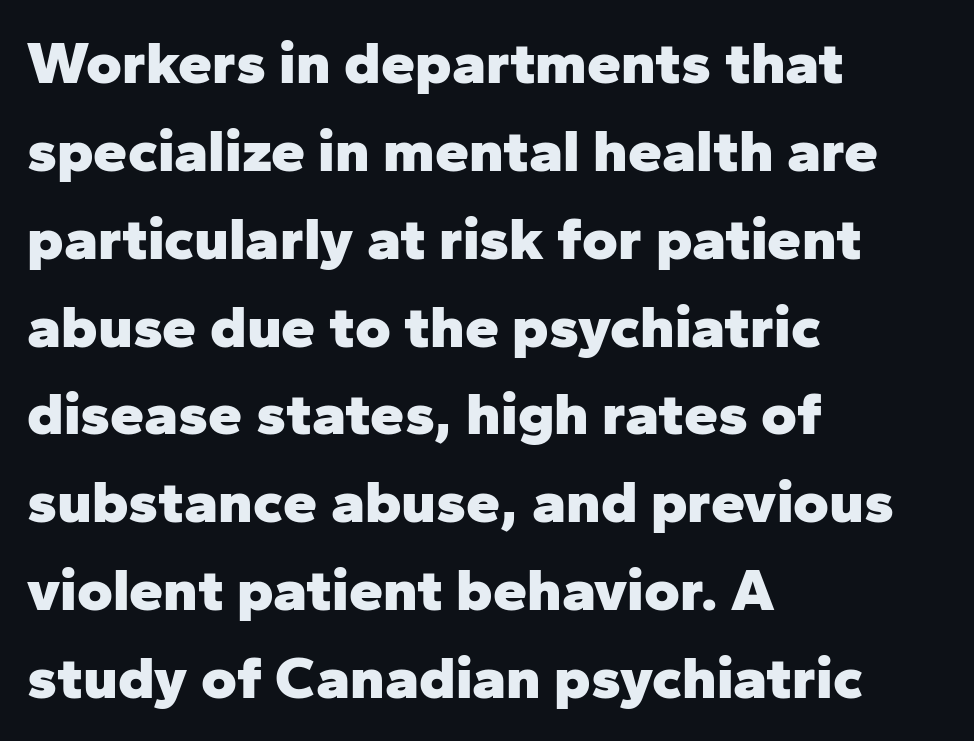
{"serif": "no", "italic": "no", "bold": "yes", "weight": "heavy", "width": "normal", "stroke_contrast": "low", "x_height": "medium", "monospaced": "no", "underline": "no", "align": "left", "line_spacing": "normal", "line_spacing_ratio": 1.44, "letter_spacing": "normal", "letter_spacing_em": 0.0, "glyph_px": 61}
